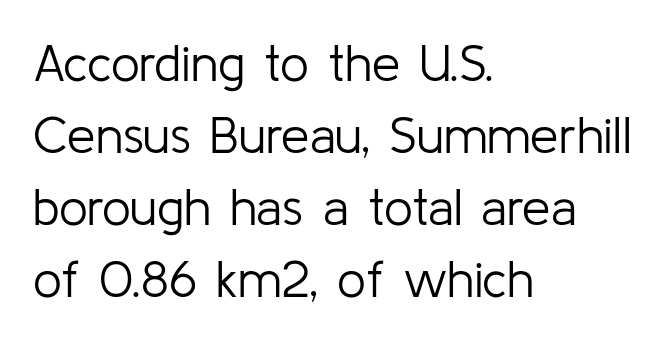
{"serif": "no", "italic": "no", "bold": "no", "weight": "light", "width": "normal", "stroke_contrast": "low", "x_height": "medium", "monospaced": "no", "underline": "no", "align": "left", "line_spacing": "normal", "line_spacing_ratio": 1.41, "letter_spacing": "normal", "letter_spacing_em": 0.0, "glyph_px": 51}
